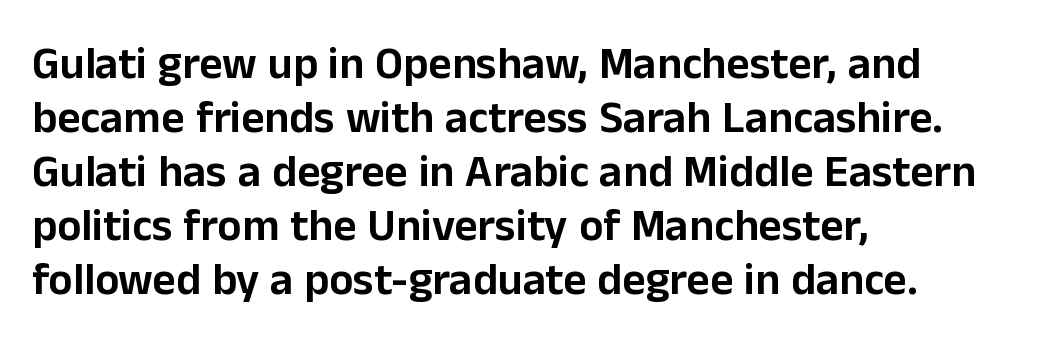
{"serif": "no", "italic": "no", "width": "normal", "stroke_contrast": "low", "x_height": "medium", "monospaced": "no", "underline": "no", "align": "left", "line_spacing_ratio": 1.2, "letter_spacing": "normal", "letter_spacing_em": 0.0, "glyph_px": 45}
